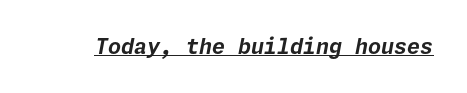
The rendering applies a slant to the glyphs. Look at the tracking — it's just the regular setting, nothing added. Set as a true bold cut, around the 700 mark. The string is rendered with underlining switched on.
